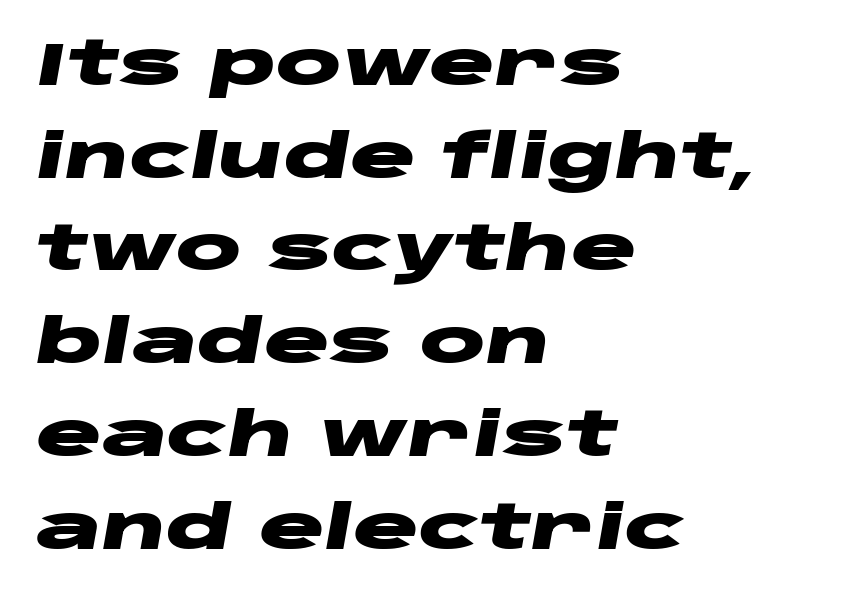
The image shows 61 px heavy, wide type, italic (leaning right); set left-aligned, normal line spacing (1.52x), normal letter spacing, not underlined; low stroke contrast and a large x-height.
